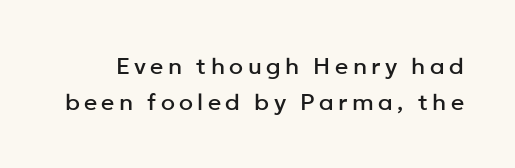
The image shows 23 px text type, upright; set normal line spacing (1.55x), not underlined.
